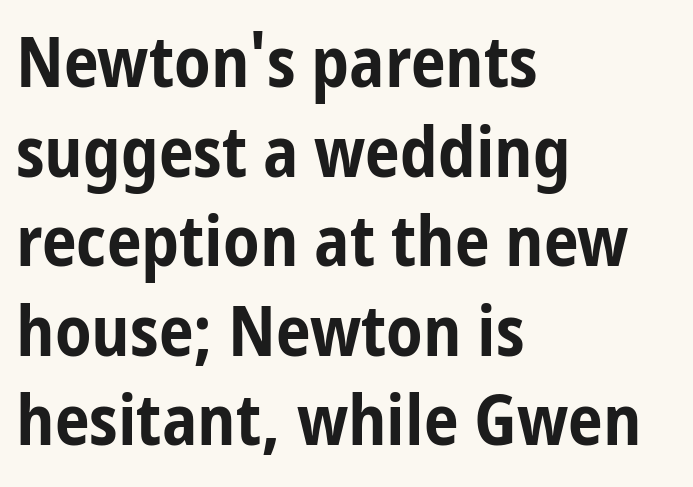
The passage is arranged the way most books set body copy — flush left. Is there any slant? The stems are plumb. Emphasis by weight is at full strength: bold. Quick note: underline off.
